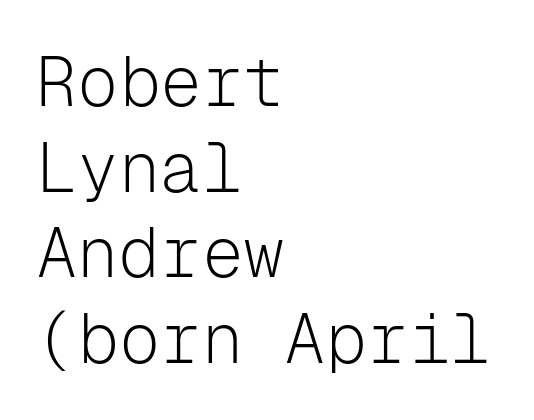
{"serif": "no", "italic": "no", "bold": "no", "weight": "light", "width": "normal", "stroke_contrast": "low", "x_height": "medium", "monospaced": "yes", "underline": "no", "align": "left", "line_spacing_ratio": 1.24, "letter_spacing": "normal", "letter_spacing_em": 0.0, "glyph_px": 69}
